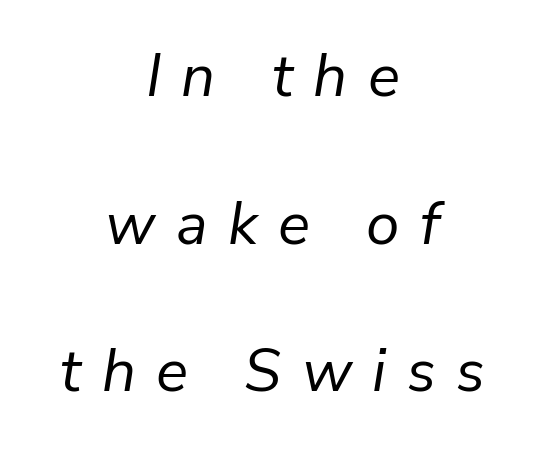
Yep, that's italic — everything's leaning. The paragraph shown floats in the horizontal middle. The gap between lines stays unmarked. There is plenty of visible air inserted between adjacent glyphs. No heavy texture on the line: the type isn't bold.
